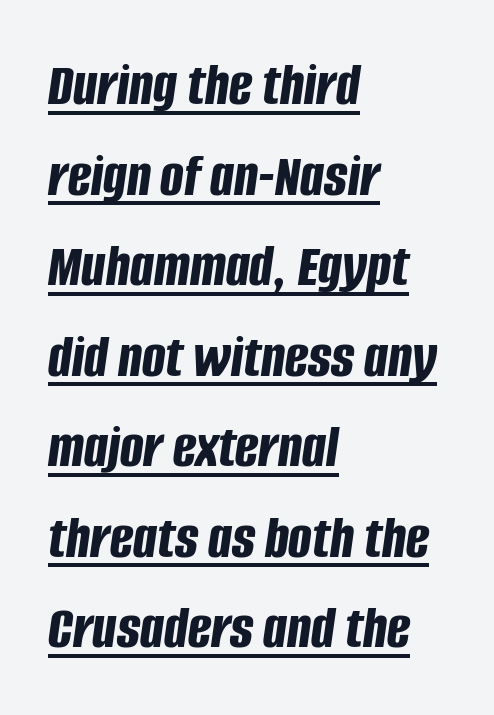
What's the leading like? Ordinary, nothing unusual. Looks like regular typesetting: each glyph gets only the width it needs. Stroke thickness is high; the sample reads as a true bold. Is the letter spacing exaggerated? No — it looks like the ordinary default.
